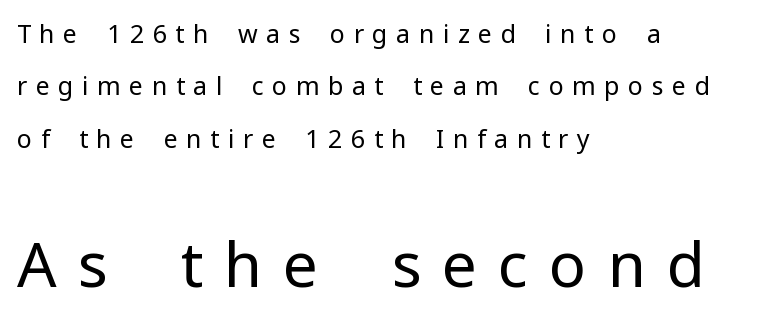
The image shows 62 px regular-weight sans-serif type, upright; set left-aligned, loose line spacing (2.1x), unusually wide letter spacing (+0.34 em), not underlined; the second (bottom) block is 2.48x larger; low stroke contrast and a medium x-height.
